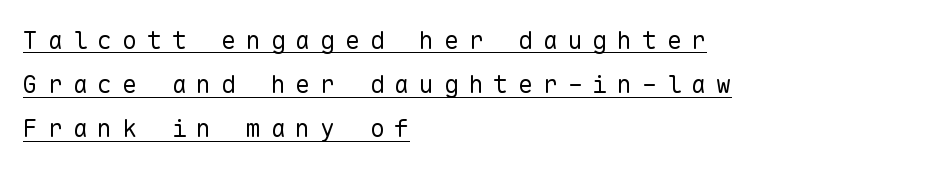
{"italic": "no", "bold": "no", "underline": "yes", "align": "left", "line_spacing_ratio": 1.77, "letter_spacing": "wide", "letter_spacing_em": 0.39, "glyph_px": 25}
